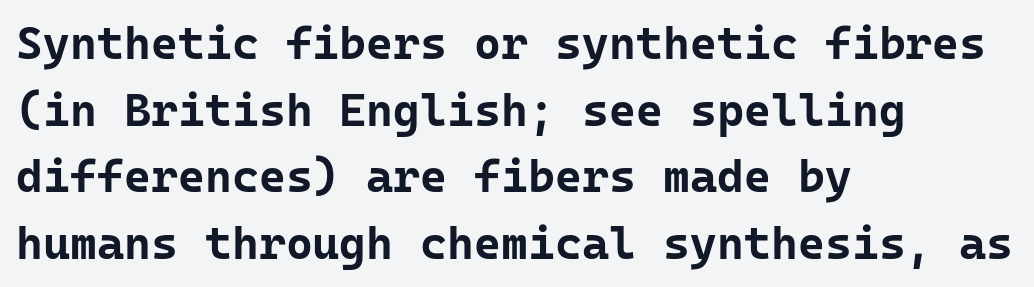
Thick stems and heavy bowls — unmistakably bold. Reading down the block, your eye returns to a fixed left position each line. Descenders hang freely into open space. This rendering employs a face without finishing strokes, i.e., a sans-serif. A typesetter would mark this as roman, not italic.
